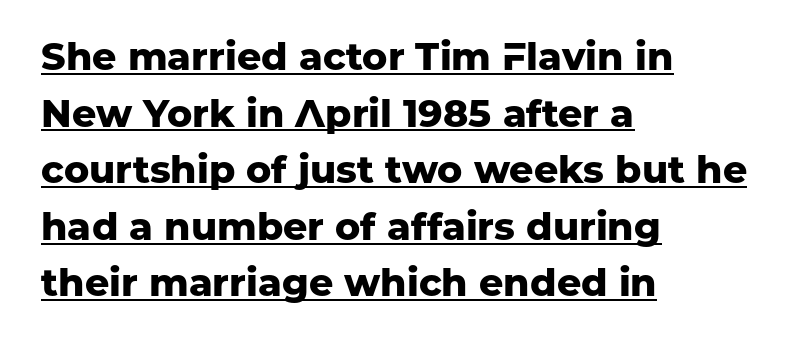
The image shows 38 px heavy sans-serif type, upright; set left-aligned, normal line spacing (1.49x), normal letter spacing, underlined; low stroke contrast and a medium x-height.
